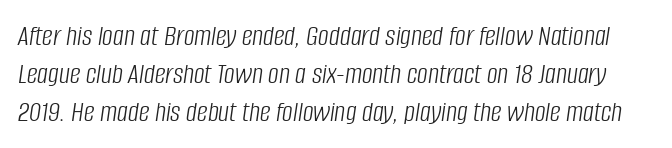
{"italic": "yes", "lean": "right", "slant_degrees": 8, "bold": "no", "weight": "light", "width": "condensed", "stroke_contrast": "low", "x_height": "large", "monospaced": "no", "underline": "no", "line_spacing": "normal", "line_spacing_ratio": 1.26, "letter_spacing": "normal", "letter_spacing_em": 0.0, "glyph_px": 30}
